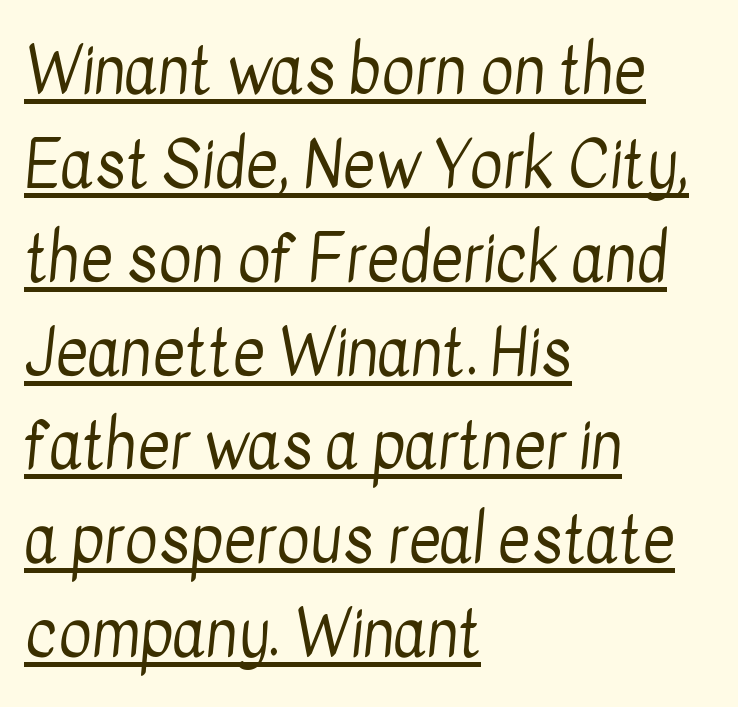
{"serif": "no", "bold": "no", "weight": "regular", "width": "condensed", "stroke_contrast": "low", "x_height": "medium", "monospaced": "no", "underline": "yes", "align": "left", "line_spacing": "normal", "line_spacing_ratio": 1.49, "letter_spacing": "normal", "letter_spacing_em": 0.0, "glyph_px": 63}
